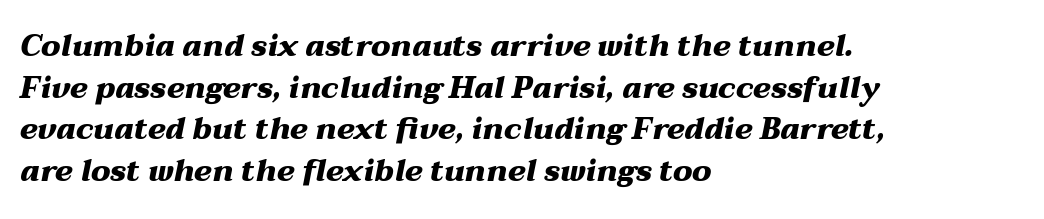
The passage shown stacks its lines at a standard gap. A typesetter would call this proportional, since set widths differ per character. Bare-footed words on every line. These lines are set flush left with a ragged right edge.
